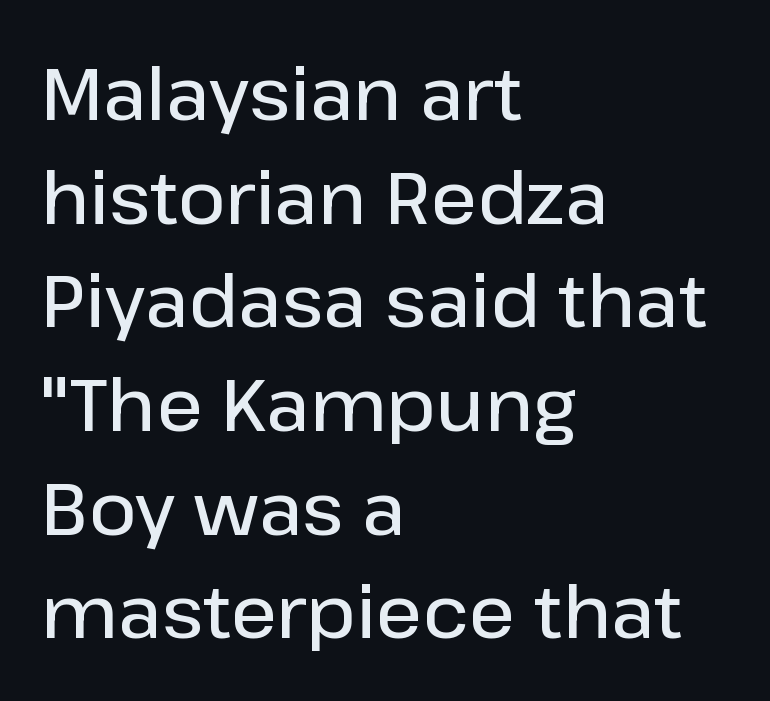
The image shows 73 px semibold sans-serif type, upright; set left-aligned, normal line spacing (1.42x), normal letter spacing, not underlined; low stroke contrast and a medium x-height.
